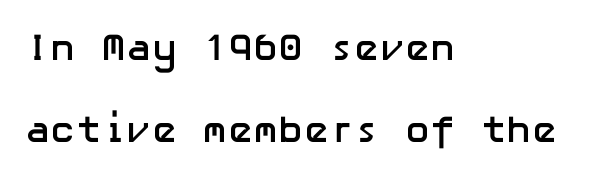
Q: Is the text bold? A: Yes.
Q: Is the text italic (slanted)? A: No, it is upright.
Q: Is the typeface a serif or a sans-serif typeface? A: Sans-serif.
Q: Is the text underlined? A: No.
Q: How is the paragraph aligned? A: Left-aligned.
Q: Is the spacing between letters normal or unusually wide? A: Normal.
Q: Is the spacing between lines tight, normal or loose? A: Loose.
Q: Width (condensed, normal, or wide)? A: Normal.
Q: Stroke contrast? A: Low.
Q: x-height? A: Medium.
